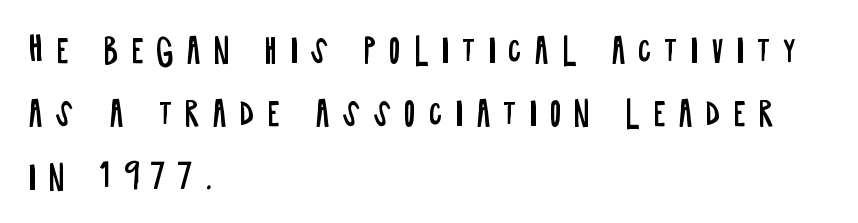
Q: Is the text bold? A: No.
Q: Is the text italic (slanted)? A: No, it is upright.
Q: Is the typeface a serif or a sans-serif typeface? A: Sans-serif.
Q: Is the text underlined? A: No.
Q: How is the paragraph aligned? A: Left-aligned.
Q: Is the spacing between letters normal or unusually wide? A: Unusually wide.
Q: Is the spacing between lines tight, normal or loose? A: Loose.
Q: Width (condensed, normal, or wide)? A: Condensed.
Q: Stroke contrast? A: Low.
Q: x-height? A: Large.
Q: Monospaced? A: No.
